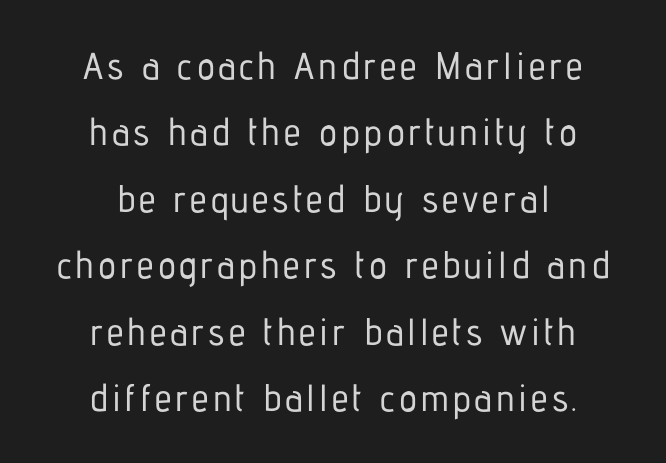
The image shows 38 px condensed sans-serif type, upright; set centered, line spacing 1.75x, not underlined; low stroke contrast and a medium x-height.
